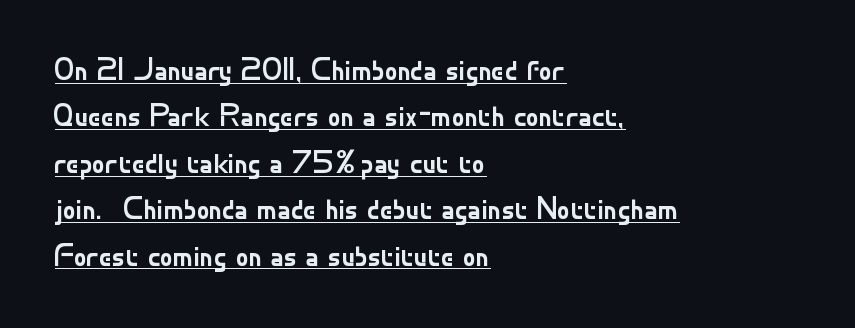
Q: Is the text bold? A: No.
Q: Is the text italic (slanted)? A: No, it is upright.
Q: Is the typeface a serif or a sans-serif typeface? A: Sans-serif.
Q: Is the text underlined? A: Yes.
Q: How is the paragraph aligned? A: Left-aligned.
Q: Is the spacing between letters normal or unusually wide? A: Normal.
Q: Is the spacing between lines tight, normal or loose? A: Normal.
Q: Width (condensed, normal, or wide)? A: Normal.
Q: Stroke contrast? A: Low.
Q: x-height? A: Small.
Q: Monospaced? A: No.
